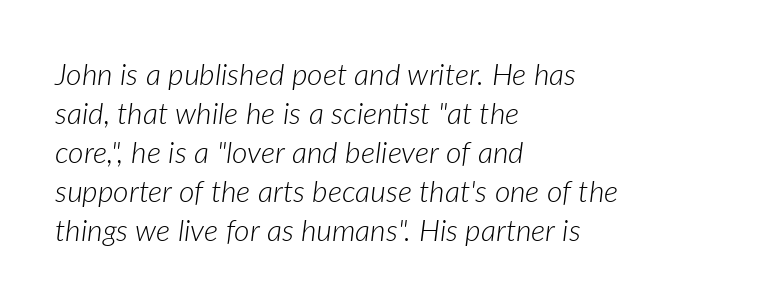
Q: Is the text bold? A: No.
Q: Is the text italic (slanted)? A: Yes, it leans right by about 7 degrees.
Q: Is the text underlined? A: No.
Q: How is the paragraph aligned? A: Left-aligned.
Q: Is the spacing between letters normal or unusually wide? A: Normal.
Q: Is the spacing between lines tight, normal or loose? A: Normal.
Q: Width (condensed, normal, or wide)? A: Normal.
Q: Stroke contrast? A: Low.
Q: x-height? A: Medium.
Q: Monospaced? A: No.
